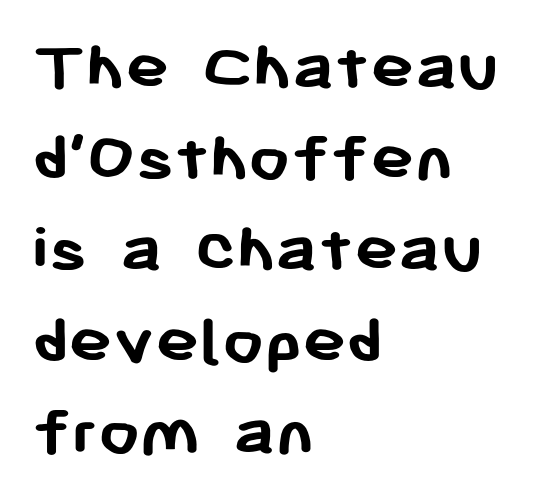
The image shows 73 px semibold sans-serif type, upright; set left-aligned, normal line spacing (1.25x), normal letter spacing, not underlined; low stroke contrast and a medium x-height.
